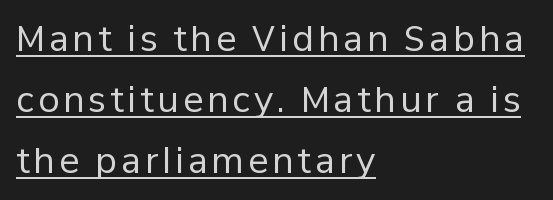
{"serif": "no", "italic": "no", "bold": "no", "weight": "regular", "width": "normal", "stroke_contrast": "low", "x_height": "medium", "monospaced": "no", "underline": "yes", "align": "left", "line_spacing_ratio": 1.79, "glyph_px": 34}
